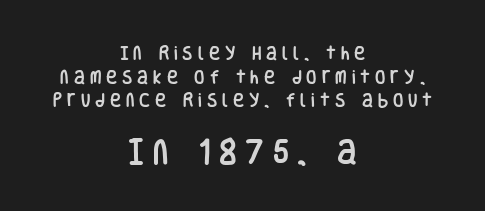
{"italic": "no", "underline": "no", "align": "center", "line_spacing": "normal", "line_spacing_ratio": 1.57, "letter_spacing": "wide", "letter_spacing_em": 0.33, "larger_block": "second", "size_ratio": 1.8, "glyph_px": 27}
